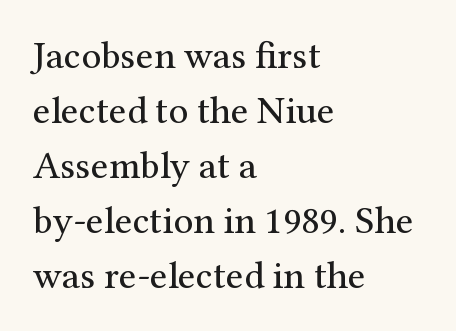
The image shows 39 px regular-weight serif type, upright; set left-aligned, normal line spacing (1.41x), normal letter spacing, not underlined; medium stroke contrast and a medium x-height.
